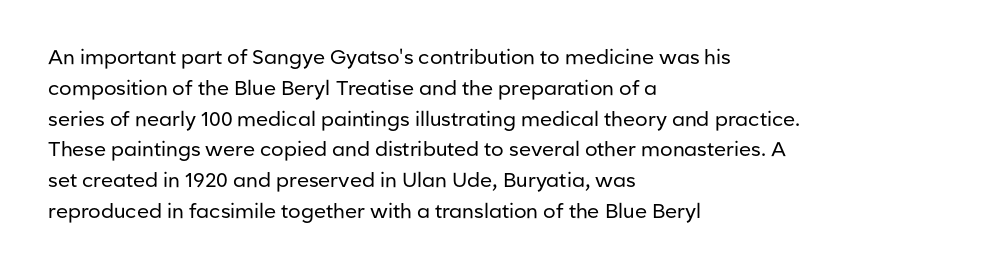
Q: Is the text bold? A: No.
Q: Is the text italic (slanted)? A: No, it is upright.
Q: Is the text underlined? A: No.
Q: How is the paragraph aligned? A: Left-aligned.
Q: Is the spacing between letters normal or unusually wide? A: Normal.
Q: Is the spacing between lines tight, normal or loose? A: Normal.
